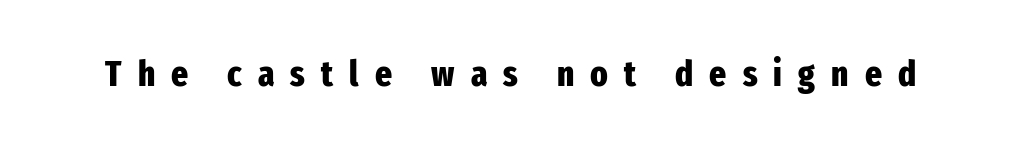
{"serif": "no", "italic": "no", "bold": "yes", "weight": "heavy", "width": "condensed", "stroke_contrast": "low", "x_height": "medium", "monospaced": "no", "underline": "no", "letter_spacing": "wide", "letter_spacing_em": 0.45, "glyph_px": 36}
